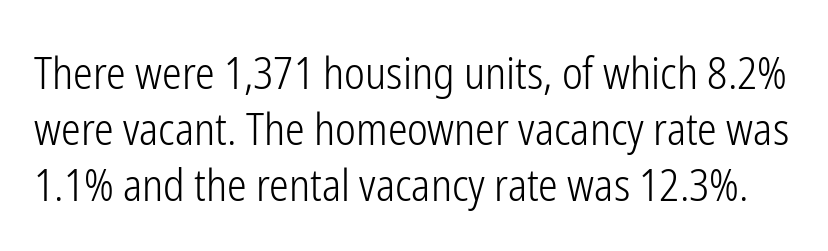
The face looks like a standard text weight, possibly lighter. Nobody touched the tracking dial on this one. Baseline-to-baseline distance is the conventional proportion of letter height. The lettering stays uniformly vertical, giving the passage a roman look. The designer went with a sans here, leaving each stem footless. Each letter keeps its own natural width here, so spacing adapts to shape.
